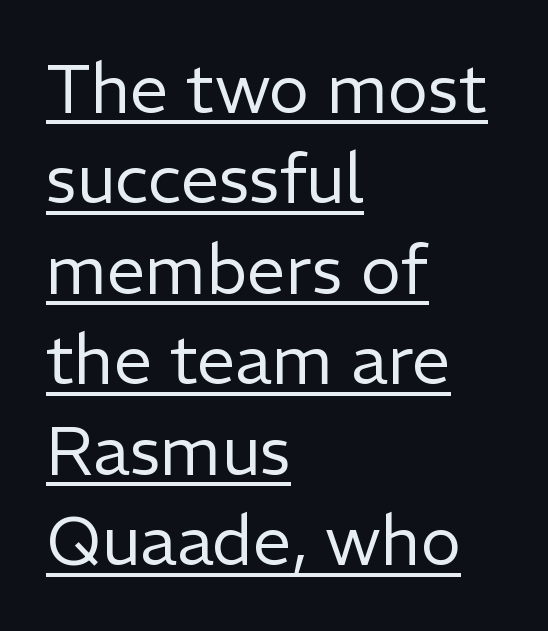
The image shows 68 px regular-weight sans-serif type, upright; set left-aligned, normal line spacing (1.33x), normal letter spacing, underlined; low stroke contrast and a medium x-height.
